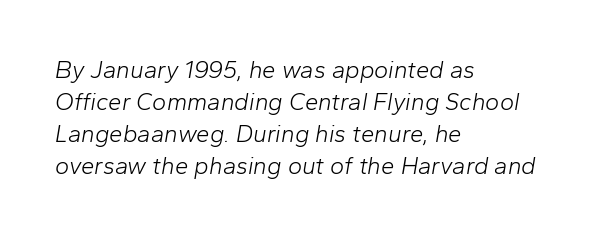
{"italic": "yes", "lean": "right", "slant_degrees": 10, "bold": "no", "underline": "no", "align": "left", "line_spacing": "normal", "line_spacing_ratio": 1.33, "letter_spacing": "normal", "letter_spacing_em": 0.0, "glyph_px": 24}
